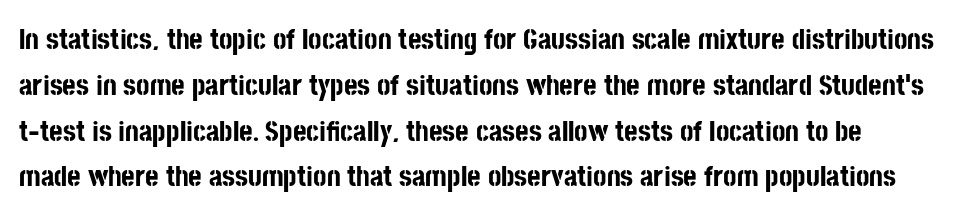
The image shows 29 px bold, condensed sans-serif type, upright; set normal line spacing (1.58x), normal letter spacing, not underlined; low stroke contrast and a large x-height.
